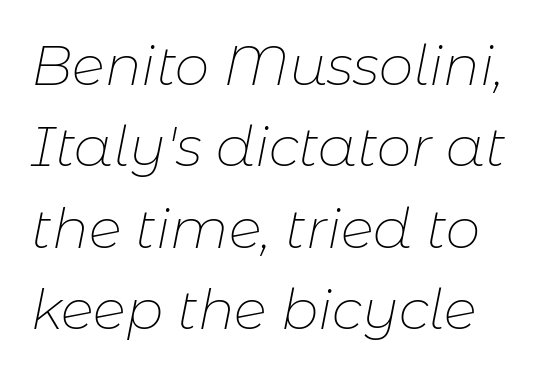
Q: Is the text bold? A: No.
Q: Is the text italic (slanted)? A: Yes, it leans right by about 11 degrees.
Q: Is the text underlined? A: No.
Q: Is the spacing between letters normal or unusually wide? A: Normal.
Q: Is the spacing between lines tight, normal or loose? A: Normal.
Q: Width (condensed, normal, or wide)? A: Normal.
Q: Stroke contrast? A: Low.
Q: x-height? A: Medium.
Q: Monospaced? A: No.
